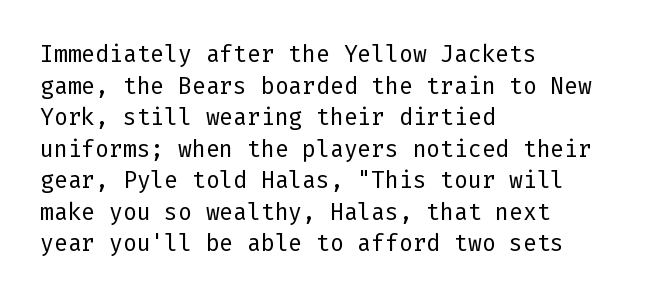
{"italic": "no", "bold": "no", "underline": "no", "align": "left", "line_spacing": "normal", "line_spacing_ratio": 1.37, "letter_spacing": "normal", "letter_spacing_em": 0.0, "glyph_px": 23}
